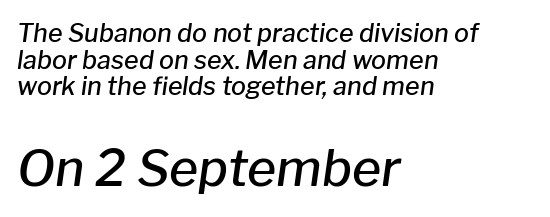
The image shows 50 px semibold type, italic (leaning right); set left-aligned, tight line spacing (1.07x), normal letter spacing, not underlined; the second (bottom) block is 2.0x larger; low stroke contrast and a medium x-height.
